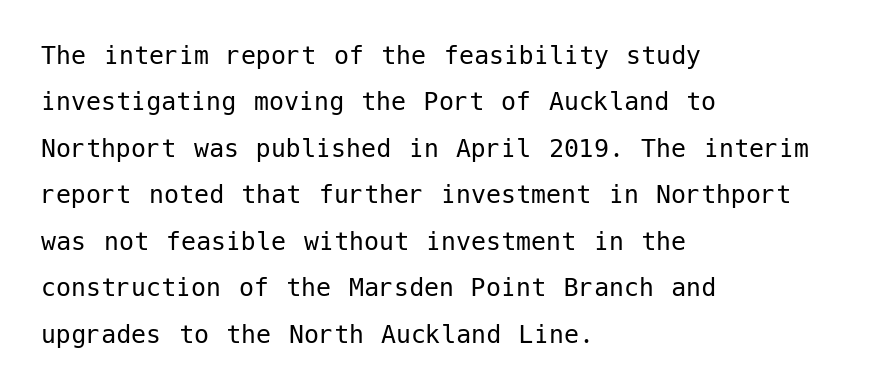
Letter spacing: default. The face used here is a sans, in the tradition of grotesques and geometrics. Honestly, the row spacing looks completely unremarkable. These glyphs show unthickened strokes, regular width or finer.
